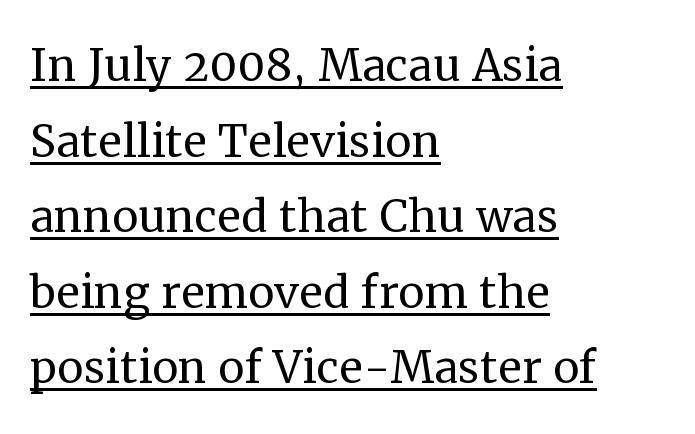
{"serif": "yes", "italic": "no", "bold": "no", "weight": "regular", "width": "normal", "stroke_contrast": "medium", "x_height": "medium", "monospaced": "no", "underline": "yes", "align": "left", "line_spacing": "normal", "line_spacing_ratio": 1.28, "letter_spacing": "normal", "letter_spacing_em": 0.0, "glyph_px": 59}
